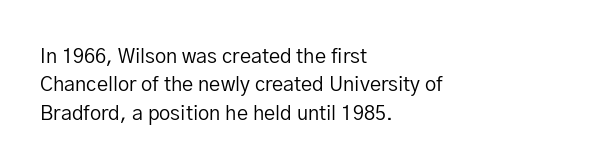
Q: Is the text bold? A: No.
Q: Is the text italic (slanted)? A: No, it is upright.
Q: Is the text underlined? A: No.
Q: How is the paragraph aligned? A: Left-aligned.
Q: Is the spacing between letters normal or unusually wide? A: Normal.
Q: Is the spacing between lines tight, normal or loose? A: Normal.
